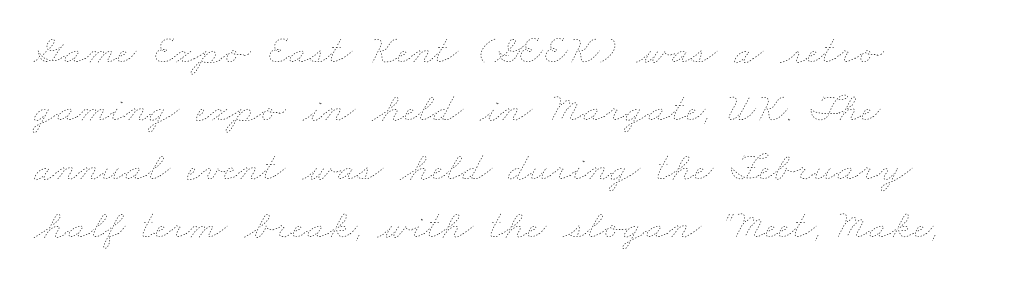
Tracking here is standard; glyphs follow each other at the usual distance. Lines of text with bare space underneath. Leading matches the norm, producing a regular column. Is this a fixed-width face? No — the glyphs have proportional, varying widths.
